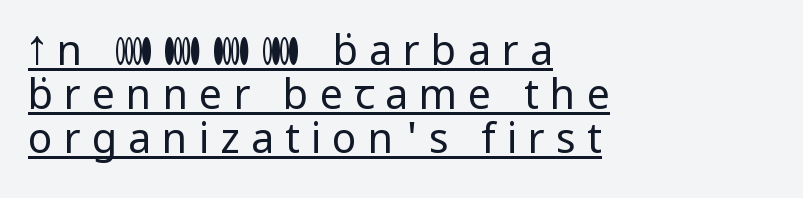
The image shows 41 px regular-weight sans-serif type, upright; set left-aligned, tight line spacing (1.07x), unusually wide letter spacing (+0.27 em), underlined; low stroke contrast and a medium x-height.
